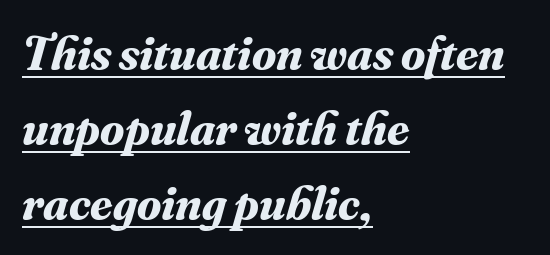
The image shows 49 px bold serif type, italic (leaning right); set left-aligned, normal line spacing (1.53x), normal letter spacing, underlined; medium stroke contrast and a small x-height.
